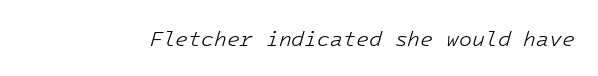
The image shows 21 px text type, italic (leaning right); set normal letter spacing, not underlined.
